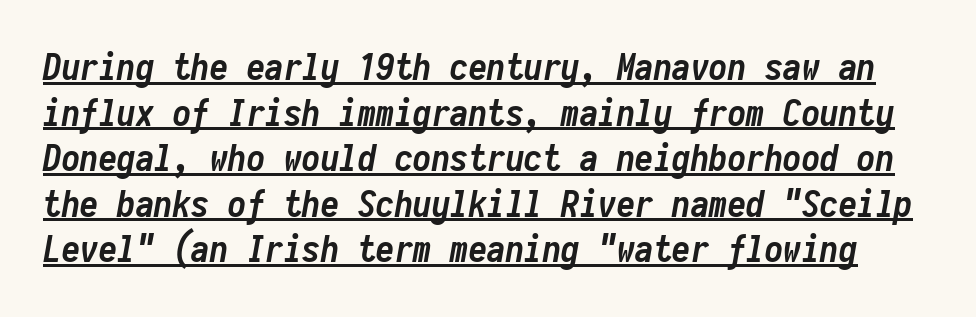
{"italic": "yes", "lean": "right", "slant_degrees": 10, "bold": "yes", "weight": "semibold", "width": "condensed", "stroke_contrast": "low", "x_height": "medium", "monospaced": "yes", "underline": "yes", "line_spacing_ratio": 1.23, "letter_spacing": "normal", "letter_spacing_em": 0.0, "glyph_px": 37}
